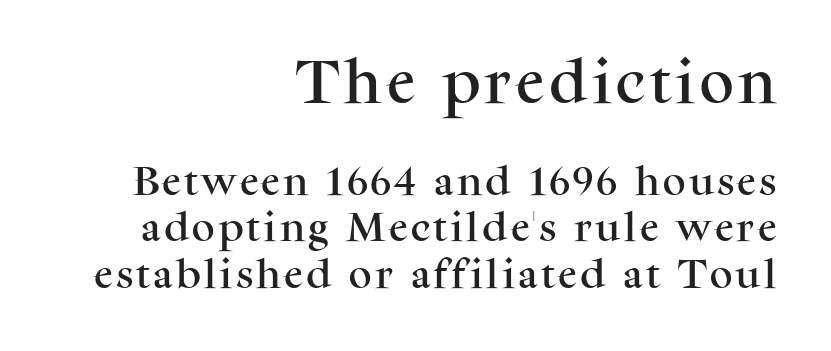
{"serif": "yes", "italic": "no", "width": "normal", "stroke_contrast": "medium", "x_height": "medium", "monospaced": "no", "underline": "no", "align": "right", "line_spacing": "normal", "line_spacing_ratio": 1.45, "larger_block": "first", "size_ratio": 1.5, "glyph_px": 48}
